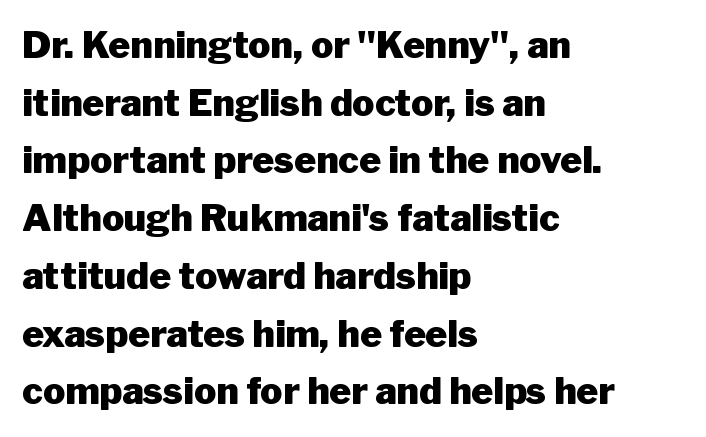
Looks like regular typesetting: each glyph gets only the width it needs. This sample is left-justified, so line endings fall wherever the words run out. Chunky letters — that's bold for sure. A bare baseline throughout the passage. A typesetter would label this face a sans. The type is set solid horizontally, with unmodified tracking.
